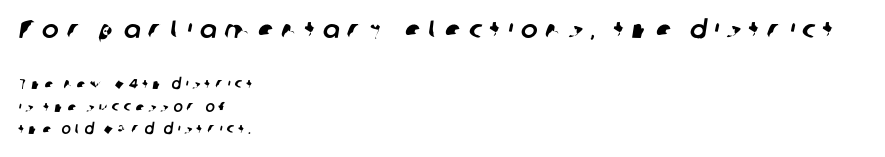
{"underline": "no", "align": "left", "line_spacing": "normal", "line_spacing_ratio": 1.61, "letter_spacing": "wide", "letter_spacing_em": 0.31, "larger_block": "first", "size_ratio": 1.79, "glyph_px": 25}
